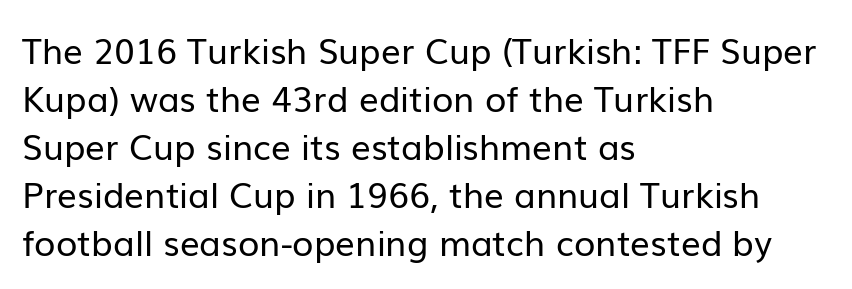
{"serif": "no", "italic": "no", "bold": "no", "weight": "regular", "width": "normal", "stroke_contrast": "low", "x_height": "medium", "monospaced": "no", "underline": "no", "align": "left", "line_spacing": "normal", "line_spacing_ratio": 1.37, "letter_spacing": "normal", "letter_spacing_em": 0.0, "glyph_px": 35}
